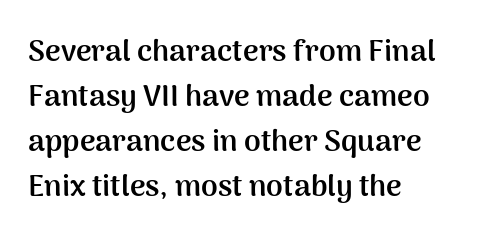
The letters sit at their default tracking, neither squeezed nor spread. Underlining? Definitely not there. The lines sit at an ordinary, default distance from one another. I'd call this a sans setting — the letters go barefoot. Weight check: bold — yes, fully.
